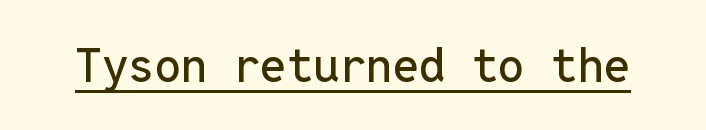
The image shows 47 px sans-serif type, upright, monospaced; set normal letter spacing, underlined; low stroke contrast and a medium x-height.
